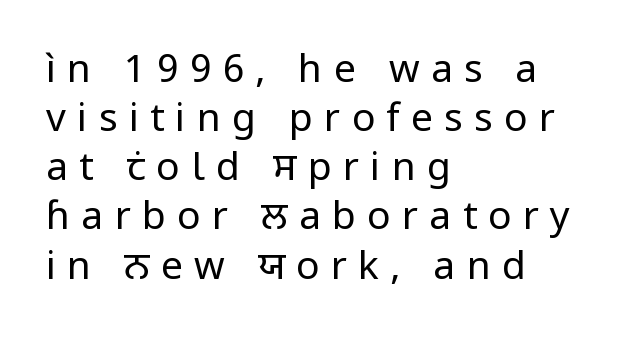
{"serif": "no", "italic": "no", "bold": "no", "weight": "regular", "width": "normal", "stroke_contrast": "low", "x_height": "medium", "monospaced": "no", "underline": "no", "align": "left", "line_spacing": "normal", "line_spacing_ratio": 1.26, "letter_spacing": "wide", "letter_spacing_em": 0.29, "glyph_px": 39}
